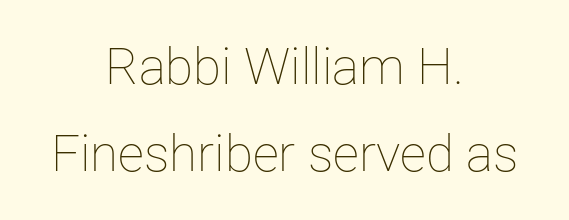
The image shows 51 px thin type, upright; set centered, normal line spacing (1.7x), normal letter spacing, not underlined; low stroke contrast and a medium x-height.
